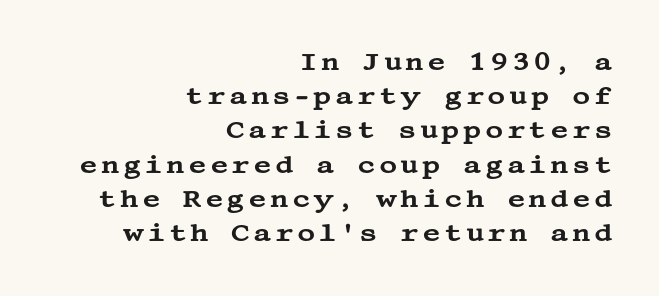
The image shows 25 px text type, upright; set right-aligned, normal line spacing (1.37x), not underlined.
